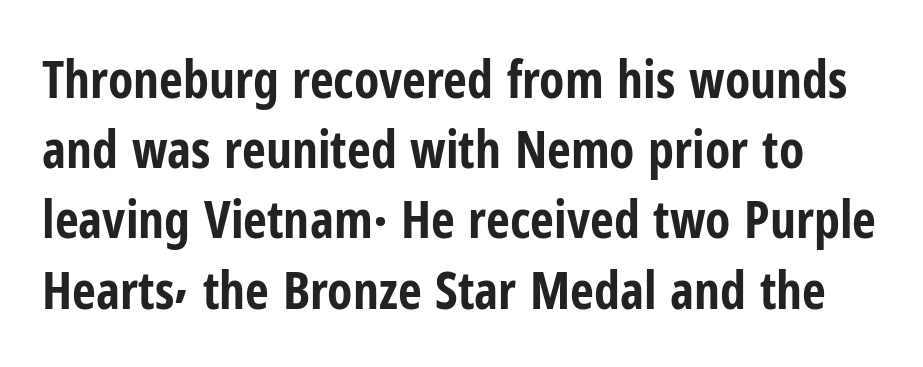
{"serif": "no", "italic": "no", "bold": "yes", "weight": "bold", "width": "condensed", "stroke_contrast": "low", "x_height": "medium", "monospaced": "no", "underline": "no", "line_spacing": "normal", "line_spacing_ratio": 1.35, "letter_spacing": "normal", "letter_spacing_em": 0.0, "glyph_px": 52}
